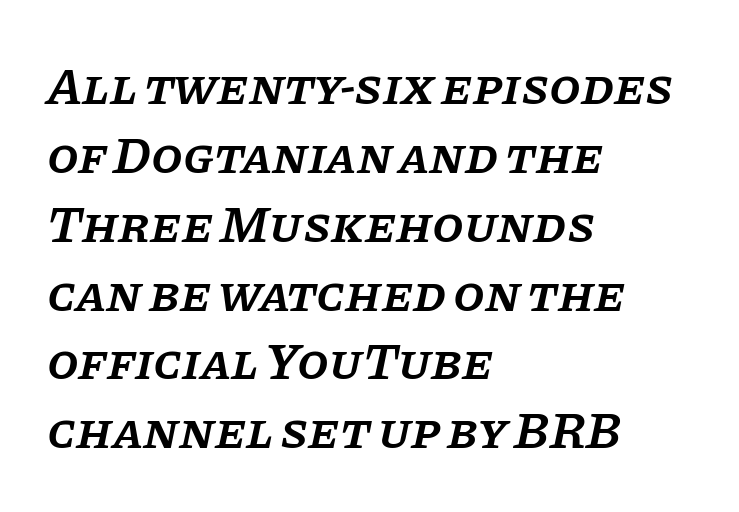
The rendering keeps characters at their native spacing. This is oblique type, the kind used for emphasis or titles. Classification — serif. Here the designer chose a conventional face with non-uniform glyph widths.
